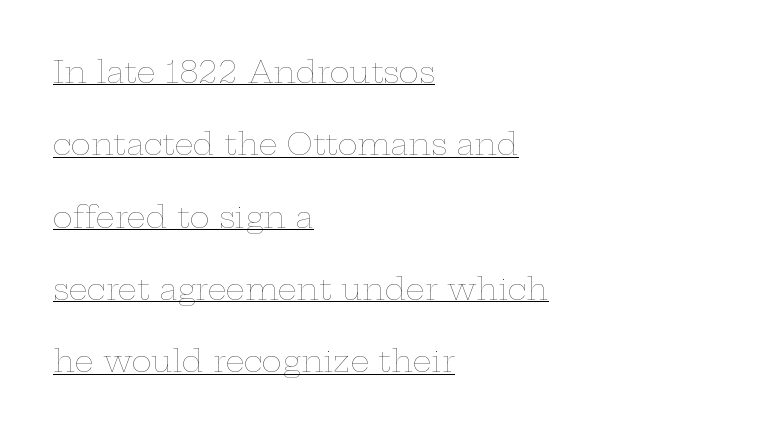
Q: Is the text bold? A: No.
Q: Is the text italic (slanted)? A: No, it is upright.
Q: Is the text underlined? A: Yes.
Q: How is the paragraph aligned? A: Left-aligned.
Q: Is the spacing between letters normal or unusually wide? A: Normal.
Q: Is the spacing between lines tight, normal or loose? A: Loose.
Q: Width (condensed, normal, or wide)? A: Wide.
Q: Stroke contrast? A: Low.
Q: x-height? A: Medium.
Q: Monospaced? A: No.
